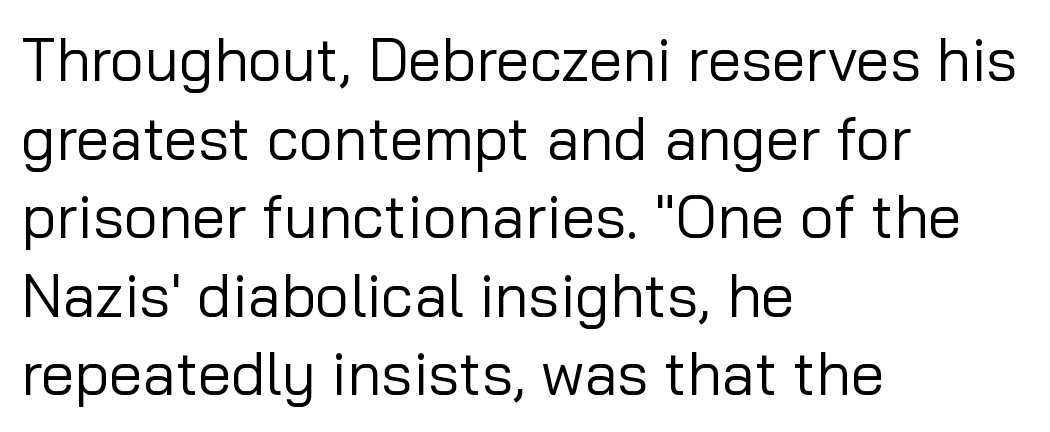
{"serif": "no", "italic": "no", "bold": "no", "weight": "regular", "width": "normal", "stroke_contrast": "low", "x_height": "medium", "monospaced": "no", "underline": "no", "align": "left", "line_spacing": "normal", "line_spacing_ratio": 1.31, "letter_spacing": "normal", "letter_spacing_em": 0.0, "glyph_px": 60}
